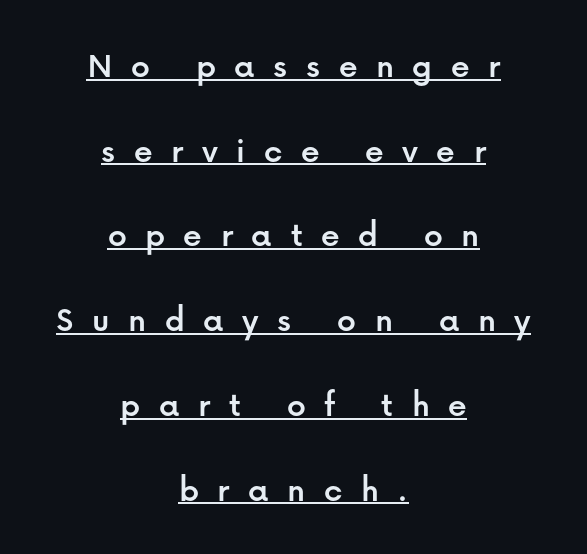
{"serif": "no", "italic": "no", "width": "normal", "stroke_contrast": "low", "x_height": "medium", "monospaced": "no", "underline": "yes", "align": "center", "line_spacing": "loose", "line_spacing_ratio": 2.29, "letter_spacing": "wide", "letter_spacing_em": 0.5, "glyph_px": 37}
